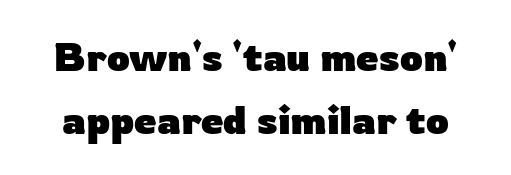
Q: Is the text bold? A: Yes.
Q: Is the text italic (slanted)? A: No, it is upright.
Q: Is the typeface a serif or a sans-serif typeface? A: Sans-serif.
Q: Is the text underlined? A: No.
Q: Is the spacing between letters normal or unusually wide? A: Normal.
Q: Is the spacing between lines tight, normal or loose? A: Normal.
Q: Width (condensed, normal, or wide)? A: Normal.
Q: Stroke contrast? A: Low.
Q: x-height? A: Medium.
Q: Monospaced? A: No.
